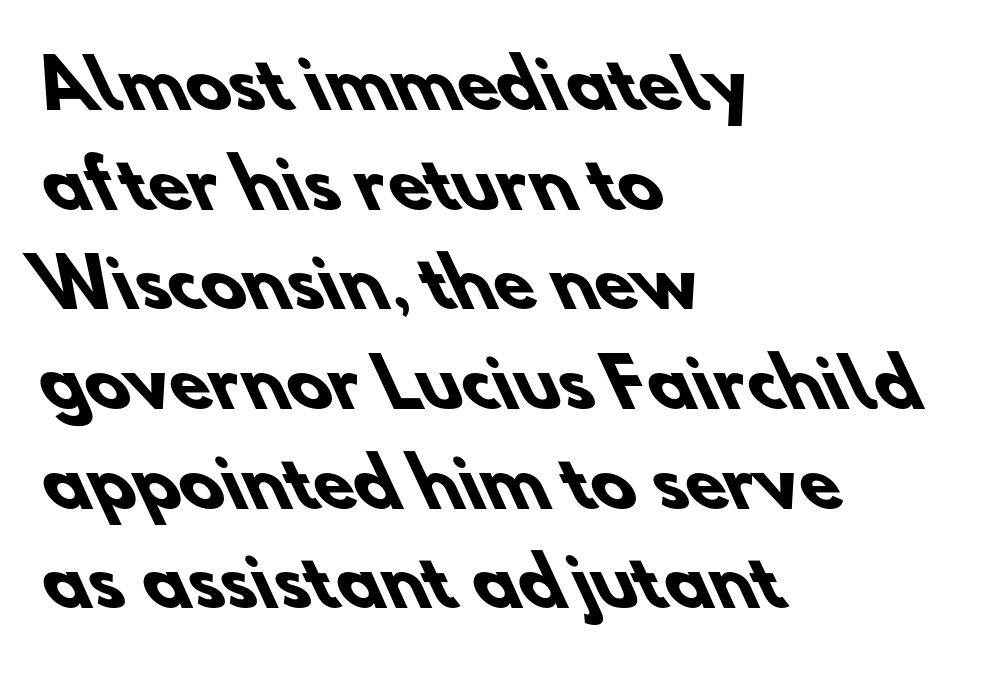
Q: Is the text bold? A: Yes.
Q: Is the typeface a serif or a sans-serif typeface? A: Sans-serif.
Q: Is the text underlined? A: No.
Q: How is the paragraph aligned? A: Left-aligned.
Q: Is the spacing between letters normal or unusually wide? A: Normal.
Q: Is the spacing between lines tight, normal or loose? A: Normal.
Q: Width (condensed, normal, or wide)? A: Normal.
Q: Stroke contrast? A: Low.
Q: x-height? A: Small.
Q: Monospaced? A: No.
